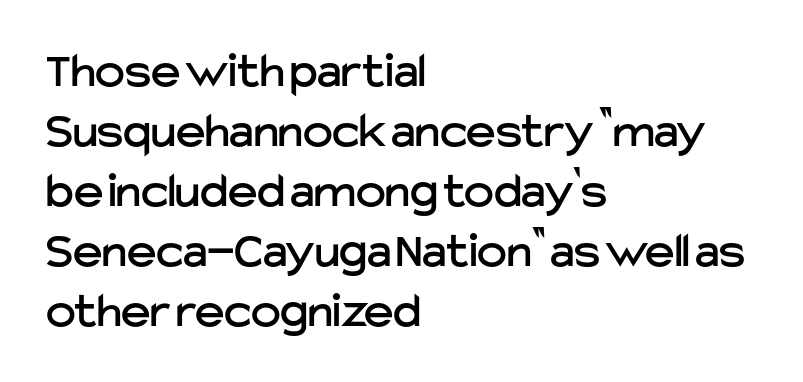
Q: Is the text italic (slanted)? A: No, it is upright.
Q: Is the typeface a serif or a sans-serif typeface? A: Sans-serif.
Q: Is the text underlined? A: No.
Q: How is the paragraph aligned? A: Left-aligned.
Q: Is the spacing between letters normal or unusually wide? A: Normal.
Q: Width (condensed, normal, or wide)? A: Normal.
Q: Stroke contrast? A: Low.
Q: x-height? A: Medium.
Q: Monospaced? A: No.
